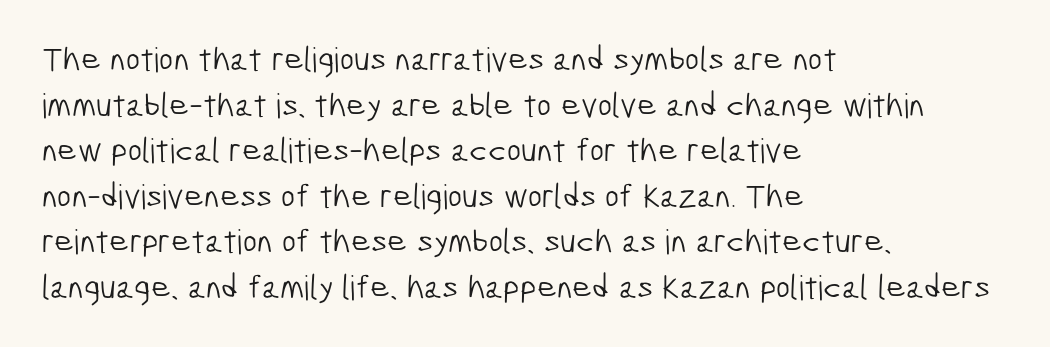
Q: Is the text bold? A: No.
Q: Is the typeface a serif or a sans-serif typeface? A: Sans-serif.
Q: Is the text underlined? A: No.
Q: How is the paragraph aligned? A: Left-aligned.
Q: Is the spacing between letters normal or unusually wide? A: Normal.
Q: Is the spacing between lines tight, normal or loose? A: Normal.
Q: Width (condensed, normal, or wide)? A: Condensed.
Q: Stroke contrast? A: Low.
Q: x-height? A: Medium.
Q: Monospaced? A: No.
